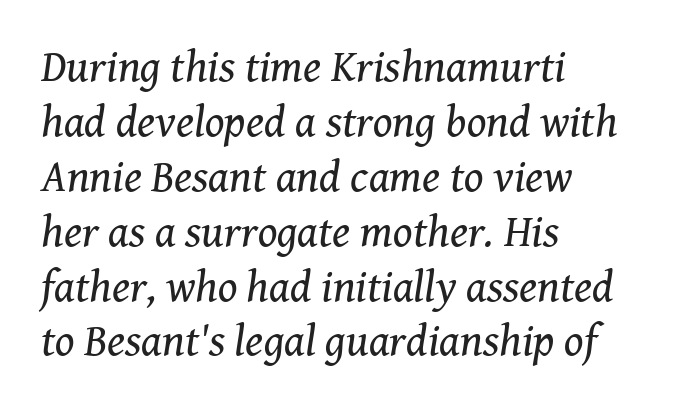
{"serif": "yes", "italic": "yes", "lean": "right", "slant_degrees": 8, "bold": "no", "weight": "regular", "width": "normal", "stroke_contrast": "medium", "x_height": "medium", "monospaced": "no", "underline": "no", "align": "left", "line_spacing_ratio": 1.22, "letter_spacing": "normal", "letter_spacing_em": 0.0, "glyph_px": 45}
